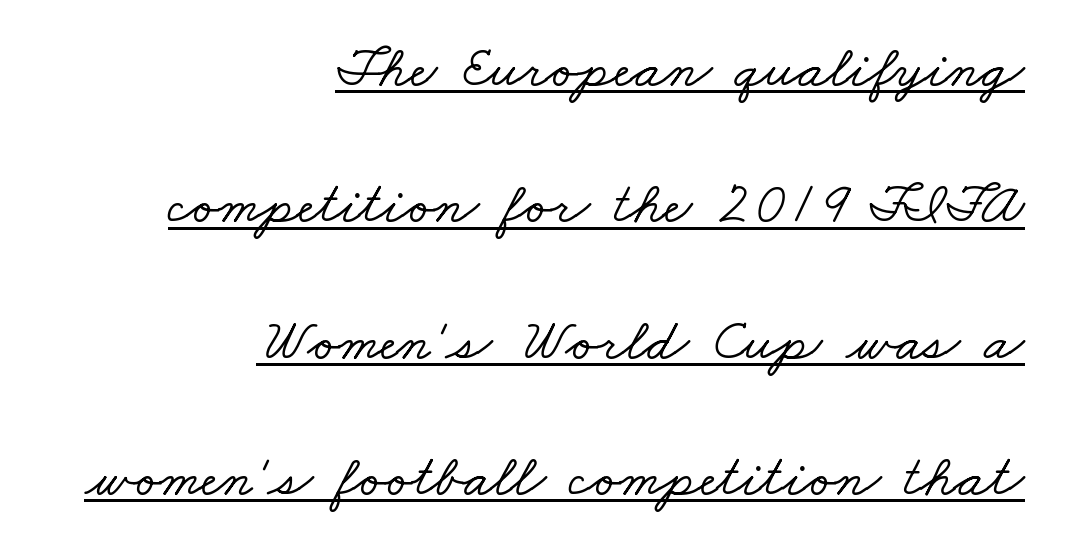
{"serif": "yes", "width": "wide", "stroke_contrast": "low", "x_height": "small", "monospaced": "no", "underline": "yes", "align": "right", "line_spacing": "loose", "line_spacing_ratio": 2.31, "letter_spacing": "normal", "letter_spacing_em": 0.0, "glyph_px": 59}
